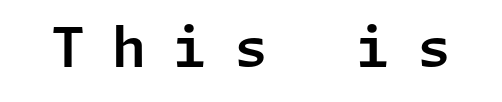
{"serif": "no", "italic": "no", "width": "normal", "stroke_contrast": "low", "x_height": "medium", "underline": "no", "letter_spacing": "wide", "letter_spacing_em": 0.49, "glyph_px": 55}
